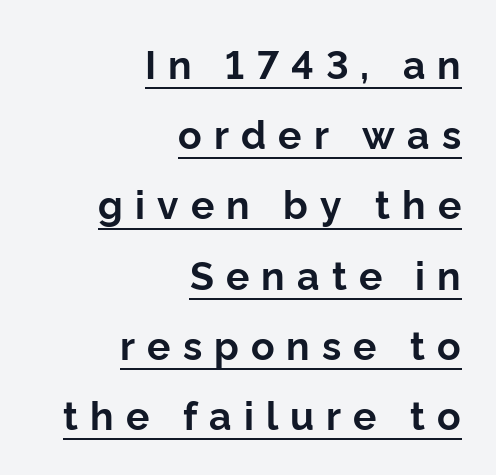
The specimen includes a rule beneath the text block's lines. Nothing sits at the stroke ends, so this counts as sans-serif. Do the letters lean? They stand straight. On the weight axis this lands at bold, roughly 700.
